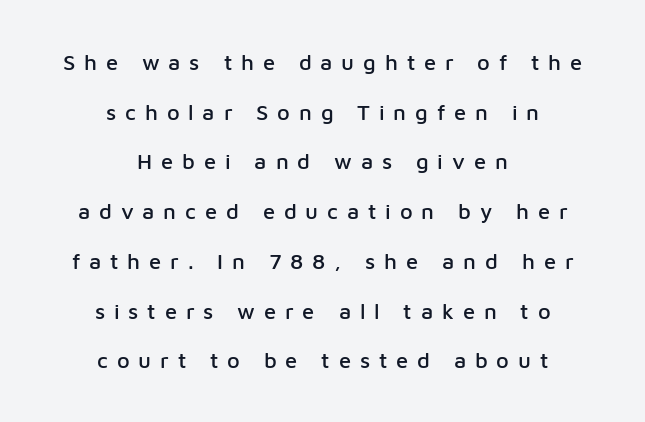
Q: Is the text italic (slanted)? A: No, it is upright.
Q: Is the text underlined? A: No.
Q: How is the paragraph aligned? A: Centered.
Q: Is the spacing between letters normal or unusually wide? A: Unusually wide.
Q: Is the spacing between lines tight, normal or loose? A: Loose.
